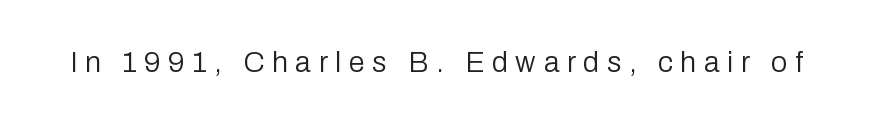
Q: Is the text bold? A: No.
Q: Is the text italic (slanted)? A: No, it is upright.
Q: Is the typeface a serif or a sans-serif typeface? A: Sans-serif.
Q: Is the text underlined? A: No.
Q: Is the spacing between letters normal or unusually wide? A: Unusually wide.
Q: Width (condensed, normal, or wide)? A: Normal.
Q: Stroke contrast? A: Low.
Q: x-height? A: Medium.
Q: Monospaced? A: No.
